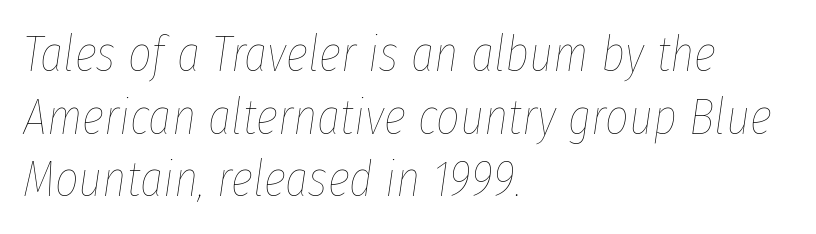
The image shows 51 px thin, condensed type, italic (leaning right); set left-aligned, line spacing 1.23x, normal letter spacing, not underlined; low stroke contrast and a medium x-height.
